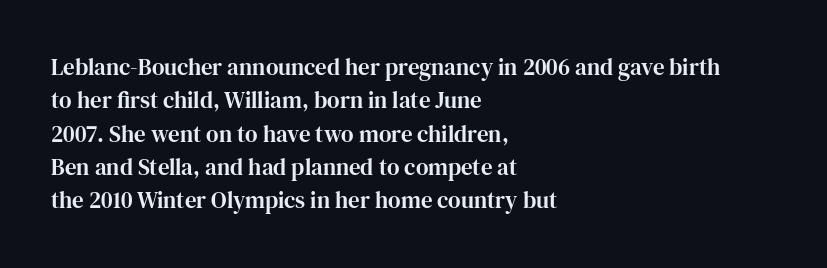
The rendering uses a moderate line-height, typical for paragraphs. These lines were composed using upright roman letters. The gaps between neighbouring characters are ordinary and unremarkable. Has an underline been added? It has not. Line starts are locked; line ends wander.
